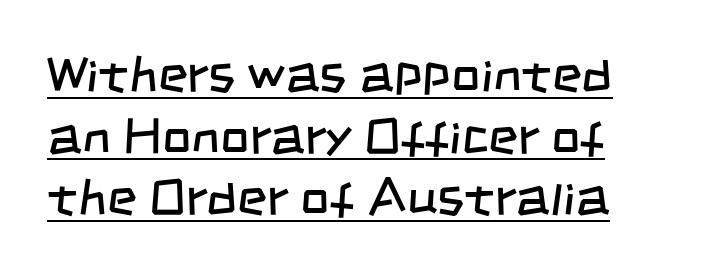
The image shows 51 px regular-weight, condensed sans-serif type; set left-aligned, line spacing 1.21x, normal letter spacing, underlined; low stroke contrast and a large x-height.
